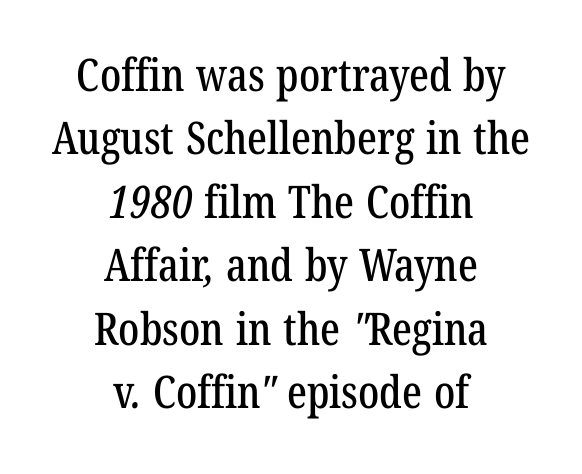
Q: Is the typeface a serif or a sans-serif typeface? A: Serif.
Q: Is the text underlined? A: No.
Q: How is the paragraph aligned? A: Centered.
Q: Is the spacing between letters normal or unusually wide? A: Normal.
Q: Is the spacing between lines tight, normal or loose? A: Normal.
Q: Width (condensed, normal, or wide)? A: Condensed.
Q: Stroke contrast? A: Low.
Q: x-height? A: Medium.
Q: Monospaced? A: No.
